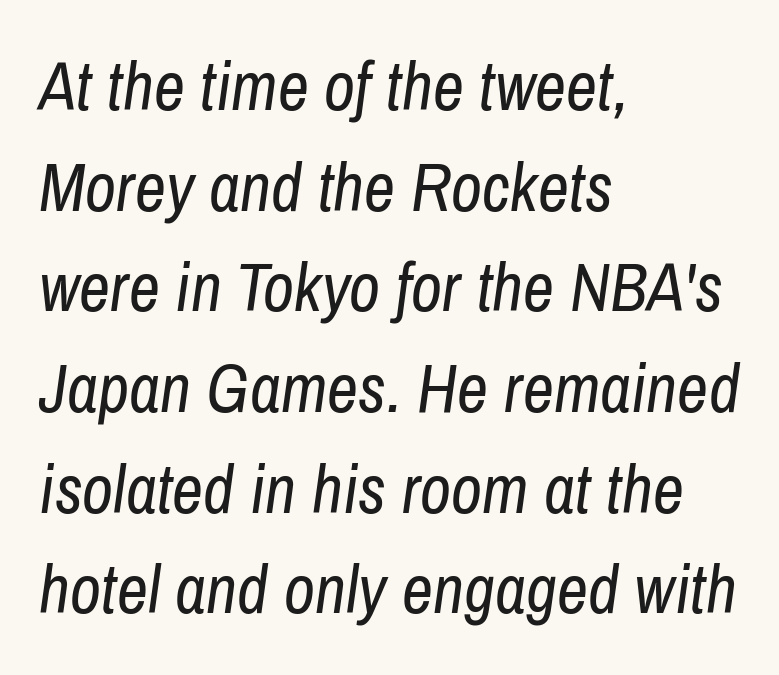
The image shows 68 px regular-weight, condensed type, italic (leaning right); set left-aligned, normal line spacing (1.48x), normal letter spacing, not underlined; low stroke contrast and a medium x-height.
